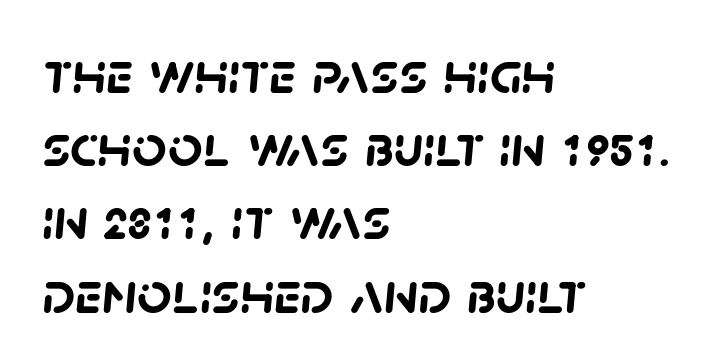
Q: Is the text bold? A: Yes.
Q: Is the typeface a serif or a sans-serif typeface? A: Sans-serif.
Q: Is the text underlined? A: No.
Q: How is the paragraph aligned? A: Left-aligned.
Q: Is the spacing between letters normal or unusually wide? A: Normal.
Q: Width (condensed, normal, or wide)? A: Normal.
Q: Stroke contrast? A: Low.
Q: x-height? A: Large.
Q: Monospaced? A: No.
